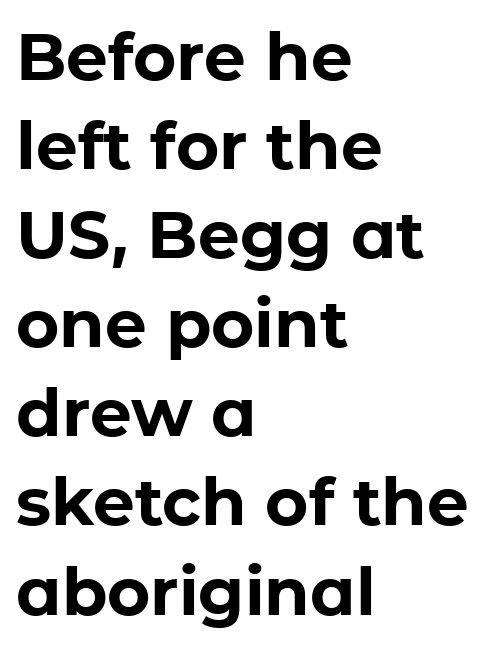
{"serif": "no", "italic": "no", "bold": "yes", "weight": "bold", "width": "normal", "stroke_contrast": "low", "x_height": "medium", "monospaced": "no", "underline": "no", "align": "left", "line_spacing": "normal", "line_spacing_ratio": 1.35, "letter_spacing": "normal", "letter_spacing_em": 0.0, "glyph_px": 66}
